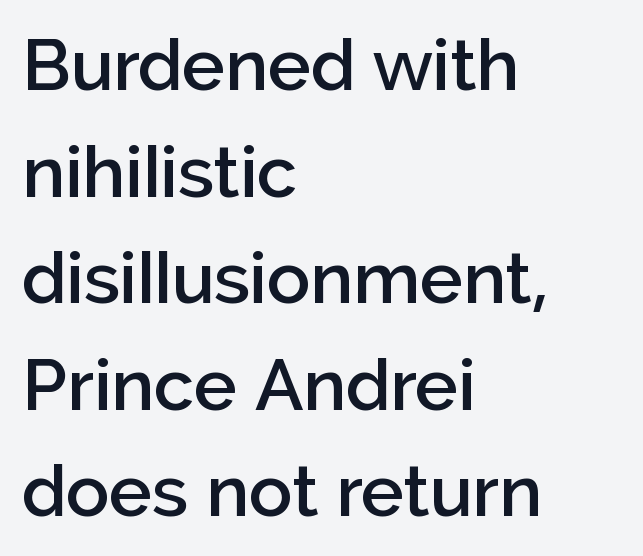
The passage shown is typed in a proportional face where columns would drift. The typeface chosen for these lines omits serifs. Do the letters lean? They stand straight. Nobody touched the tracking dial on this one. Is there much room between lines? A standard amount, neither cramped nor airy. The strokes are fattened partway — semibold, not bold.
